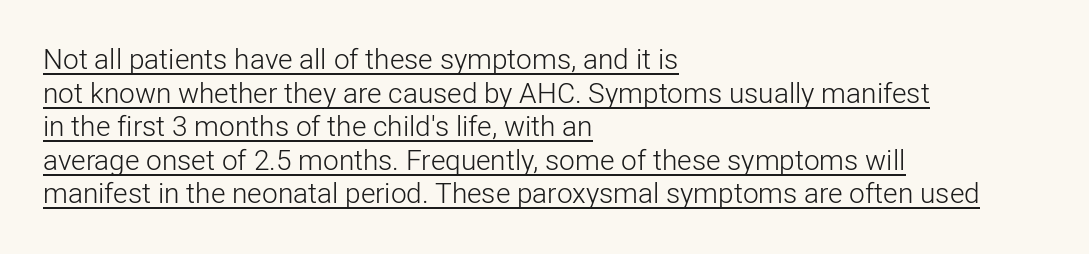
No extra tracking has been applied to these lines. One-word summary of the alignment: left. Underline: present. The strokes are not fattened; the text isn't bold. Think of a printed novel: that variable character pitch is what you see here.
